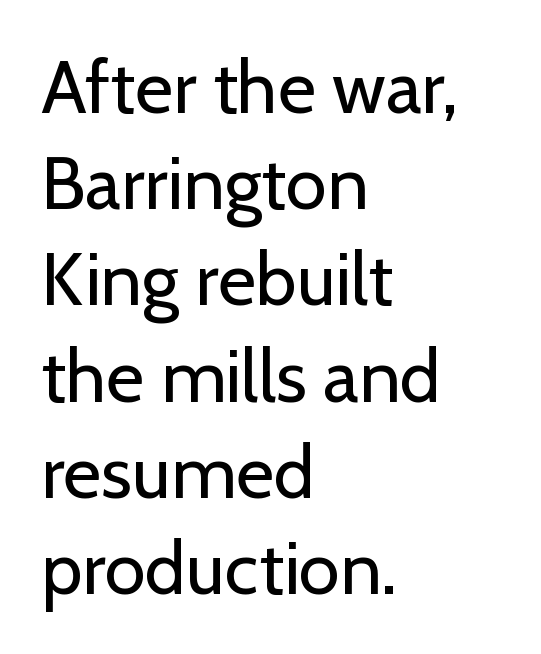
The passage shown is typed in a proportional face where columns would drift. Letter spacing: default. Does the copy run flush right? No — it runs flush left. On a weight scale, this lands at 450 or below. Characters remain perfectly vertical along every line. Leading matches the norm, producing a regular column.
